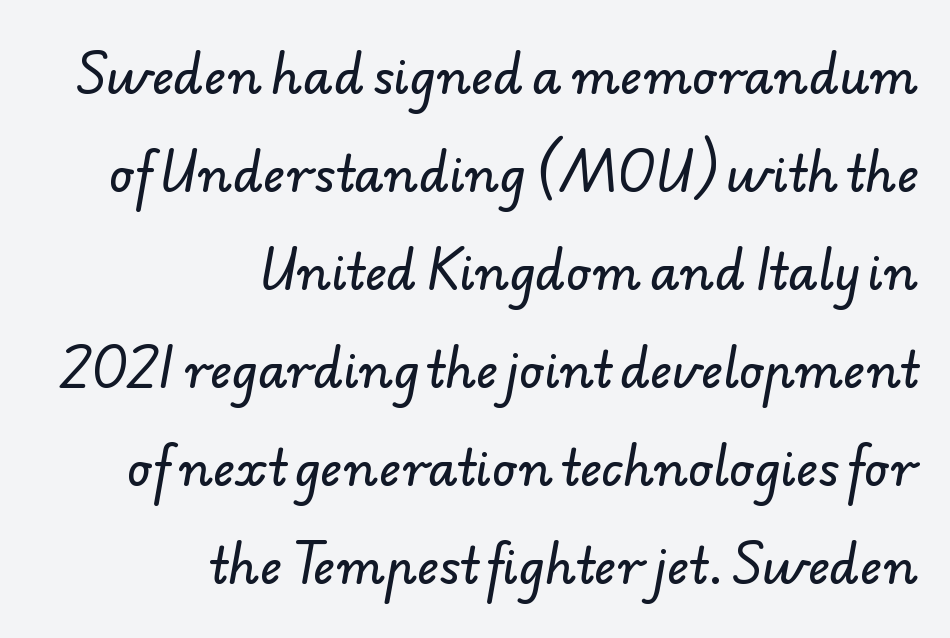
Q: Is the typeface a serif or a sans-serif typeface? A: Sans-serif.
Q: Is the text underlined? A: No.
Q: How is the paragraph aligned? A: Right-aligned.
Q: Is the spacing between letters normal or unusually wide? A: Normal.
Q: Is the spacing between lines tight, normal or loose? A: Loose.
Q: Width (condensed, normal, or wide)? A: Normal.
Q: Stroke contrast? A: Low.
Q: x-height? A: Small.
Q: Monospaced? A: No.
